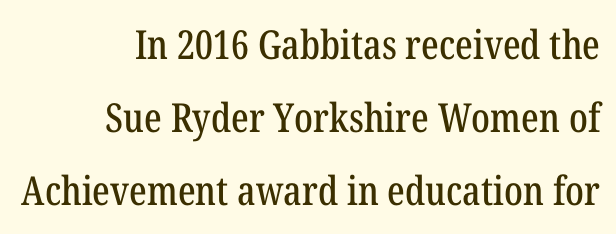
Q: Is the text italic (slanted)? A: No, it is upright.
Q: Is the typeface a serif or a sans-serif typeface? A: Serif.
Q: Is the text underlined? A: No.
Q: How is the paragraph aligned? A: Right-aligned.
Q: Is the spacing between letters normal or unusually wide? A: Normal.
Q: Width (condensed, normal, or wide)? A: Condensed.
Q: Stroke contrast? A: Low.
Q: x-height? A: Medium.
Q: Monospaced? A: No.
